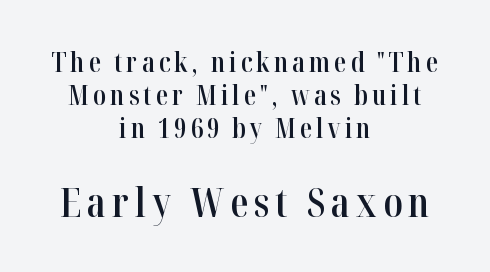
{"serif": "yes", "italic": "no", "bold": "semi", "weight": "semibold", "width": "condensed", "stroke_contrast": "high", "x_height": "medium", "monospaced": "no", "underline": "no", "align": "center", "line_spacing_ratio": 1.22, "larger_block": "second", "size_ratio": 1.48, "glyph_px": 40}
